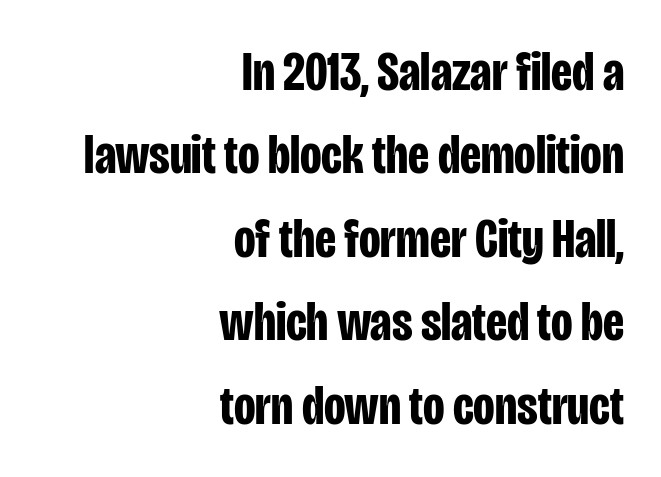
Q: Is the text bold? A: Yes.
Q: Is the text italic (slanted)? A: No, it is upright.
Q: Is the typeface a serif or a sans-serif typeface? A: Sans-serif.
Q: Is the text underlined? A: No.
Q: How is the paragraph aligned? A: Right-aligned.
Q: Is the spacing between letters normal or unusually wide? A: Normal.
Q: Is the spacing between lines tight, normal or loose? A: Normal.
Q: Width (condensed, normal, or wide)? A: Condensed.
Q: Stroke contrast? A: Low.
Q: x-height? A: Large.
Q: Monospaced? A: No.
